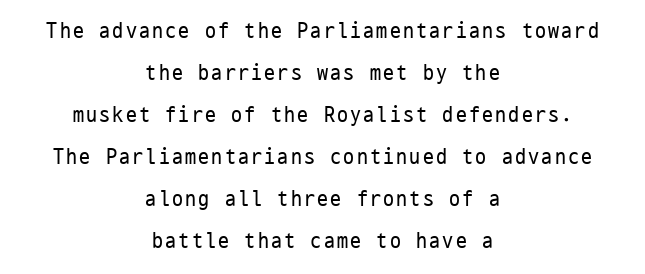
Any mark beneath the type? The region is blank. The typesetting does not lean heavy: it is not bold. Short and long lines alike share a common midpoint. Nope, not italic — everything's standing straight. A typesetter would call this leading open, well beyond the default.
